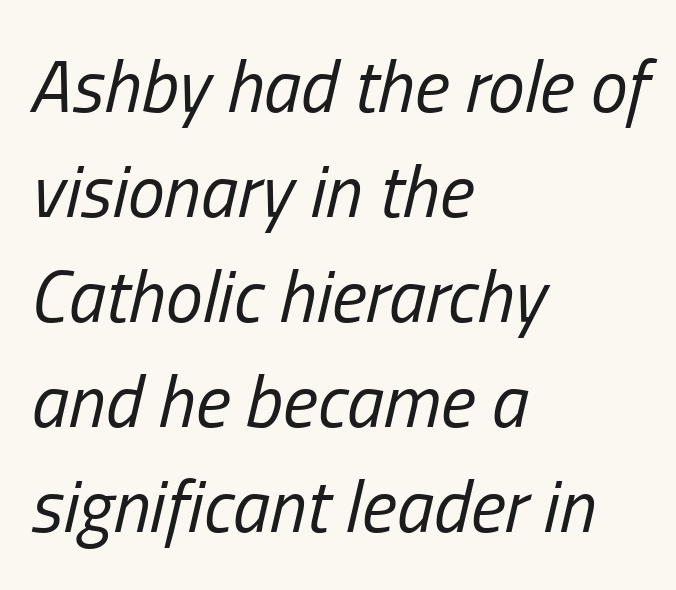
{"italic": "yes", "lean": "right", "slant_degrees": 13, "bold": "no", "weight": "regular", "width": "condensed", "stroke_contrast": "low", "x_height": "medium", "monospaced": "no", "underline": "no", "align": "left", "line_spacing": "normal", "line_spacing_ratio": 1.42, "letter_spacing": "normal", "letter_spacing_em": 0.0, "glyph_px": 74}
